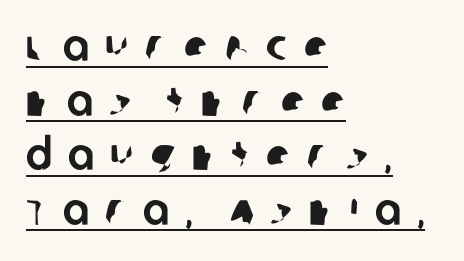
Q: Is the typeface a serif or a sans-serif typeface? A: Sans-serif.
Q: Is the text underlined? A: Yes.
Q: How is the paragraph aligned? A: Left-aligned.
Q: Is the spacing between letters normal or unusually wide? A: Unusually wide.
Q: Width (condensed, normal, or wide)? A: Normal.
Q: Stroke contrast? A: Low.
Q: x-height? A: Large.
Q: Monospaced? A: No.
